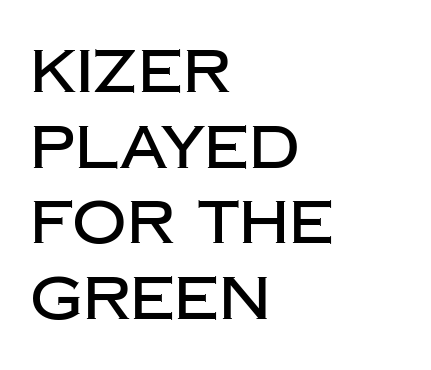
The gaps between neighbouring characters are ordinary and unremarkable. This sample uses a sans-serif face. Rule under the text: the space is simply empty. Line beginnings align vertically; line endings do not.
